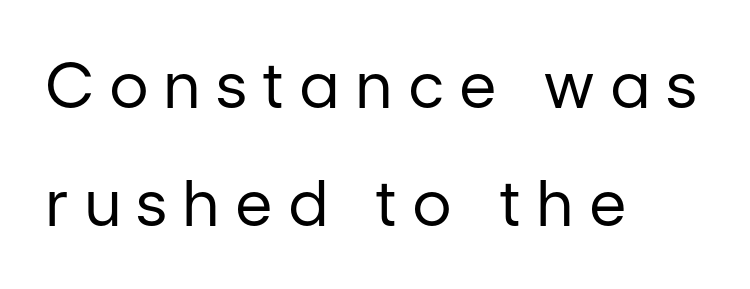
{"serif": "no", "italic": "no", "bold": "no", "weight": "regular", "width": "normal", "stroke_contrast": "low", "x_height": "medium", "monospaced": "no", "underline": "no", "align": "left", "line_spacing_ratio": 1.88, "letter_spacing": "wide", "letter_spacing_em": 0.27, "glyph_px": 63}
